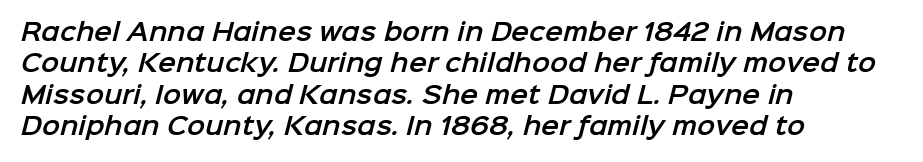
The image shows 24 px text type; set left-aligned, normal line spacing (1.31x), normal letter spacing, not underlined.
